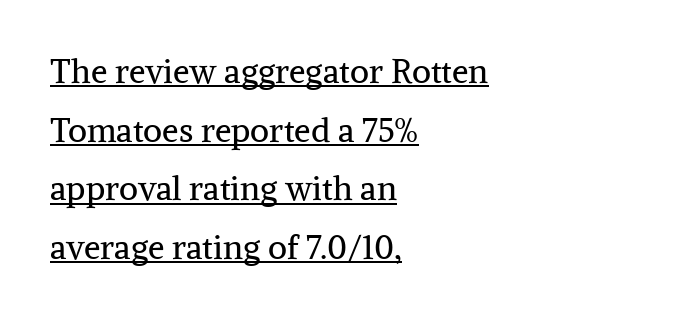
Q: Is the text bold? A: No.
Q: Is the text italic (slanted)? A: No, it is upright.
Q: Is the typeface a serif or a sans-serif typeface? A: Serif.
Q: Is the text underlined? A: Yes.
Q: How is the paragraph aligned? A: Left-aligned.
Q: Is the spacing between letters normal or unusually wide? A: Normal.
Q: Width (condensed, normal, or wide)? A: Normal.
Q: Stroke contrast? A: Medium.
Q: x-height? A: Medium.
Q: Monospaced? A: No.
